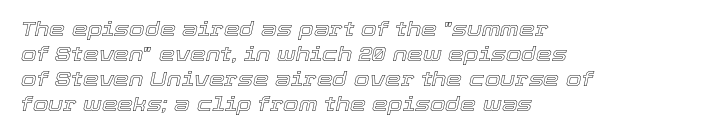
Q: Is the text italic (slanted)? A: Yes, it leans right by about 12 degrees.
Q: Is the text underlined? A: No.
Q: How is the paragraph aligned? A: Left-aligned.
Q: Is the spacing between letters normal or unusually wide? A: Normal.
Q: Is the spacing between lines tight, normal or loose? A: Normal.
